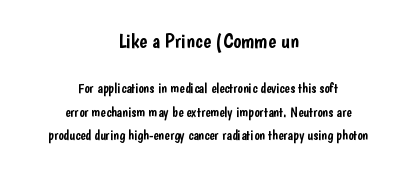
Is there any slant? The stems are plumb. Notice how the passage keeps no hard edge, just a central spine. Between these two stacked blocks, the higher one wins on size. A typesetter would call this leading conventional body-copy spacing. Descender tails drop into unmarked territory. There is no visible air inserted between adjacent glyphs.
